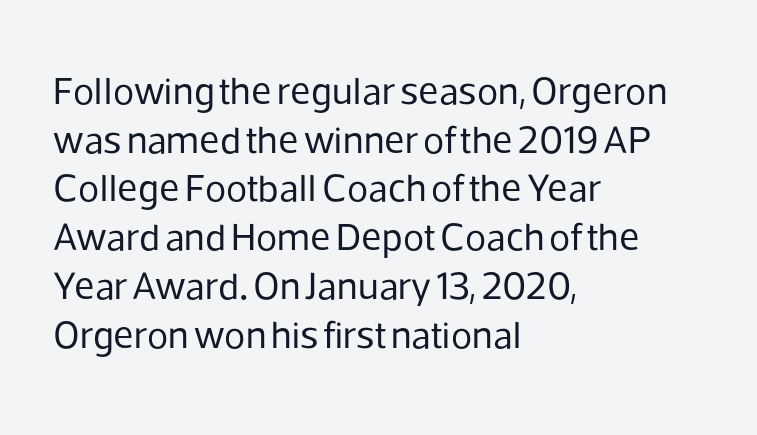
{"serif": "no", "italic": "no", "bold": "no", "weight": "regular", "width": "normal", "stroke_contrast": "low", "x_height": "medium", "monospaced": "no", "underline": "no", "align": "left", "line_spacing": "normal", "line_spacing_ratio": 1.25, "letter_spacing": "normal", "letter_spacing_em": 0.0, "glyph_px": 39}
